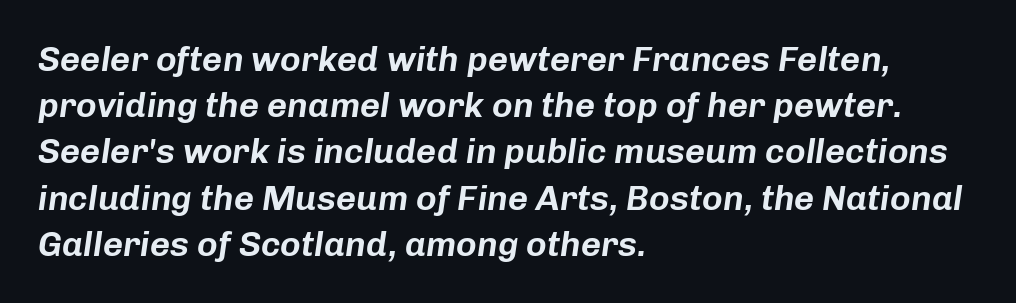
The image shows 35 px text type, italic (leaning right); set left-aligned, normal line spacing (1.32x), normal letter spacing, not underlined; low stroke contrast and a medium x-height.
